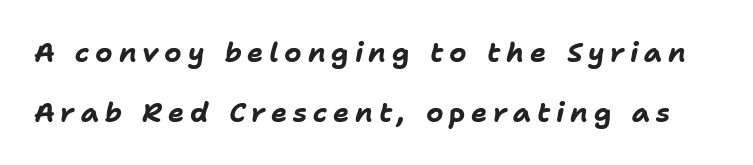
Widely set lines give the paragraph a tall, airy silhouette. Rendered with sloped, italic letterforms. This rendering features lettering with no underline. This rendering widens character spacing well past its baseline value.
